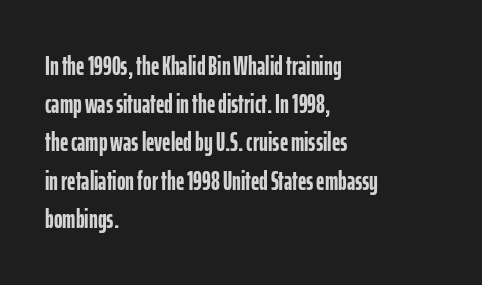
One glance says typical: line gaps are just what's usual. Students, note that the glyphs here touch the page at normal intervals. When letters stand straight like this, we call the style roman or upright. The string is rendered with underlining switched off. Casual observation: everything's shoved over to the left.
